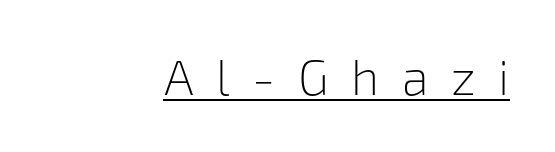
The image shows 49 px light sans-serif type, upright; set right-aligned, unusually wide letter spacing (+0.46 em), underlined; low stroke contrast and a medium x-height.
